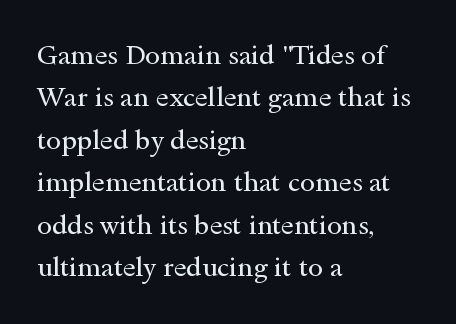
Q: Is the text bold? A: No.
Q: Is the text italic (slanted)? A: No, it is upright.
Q: Is the text underlined? A: No.
Q: How is the paragraph aligned? A: Left-aligned.
Q: Is the spacing between letters normal or unusually wide? A: Normal.
Q: Is the spacing between lines tight, normal or loose? A: Normal.
